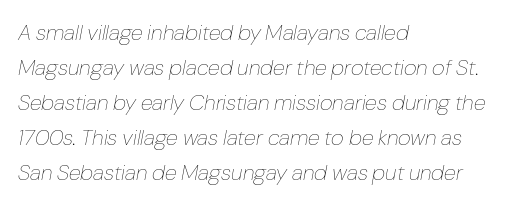
The image shows 22 px text type, italic (leaning right); set left-aligned, normal line spacing (1.59x), normal letter spacing, not underlined.
